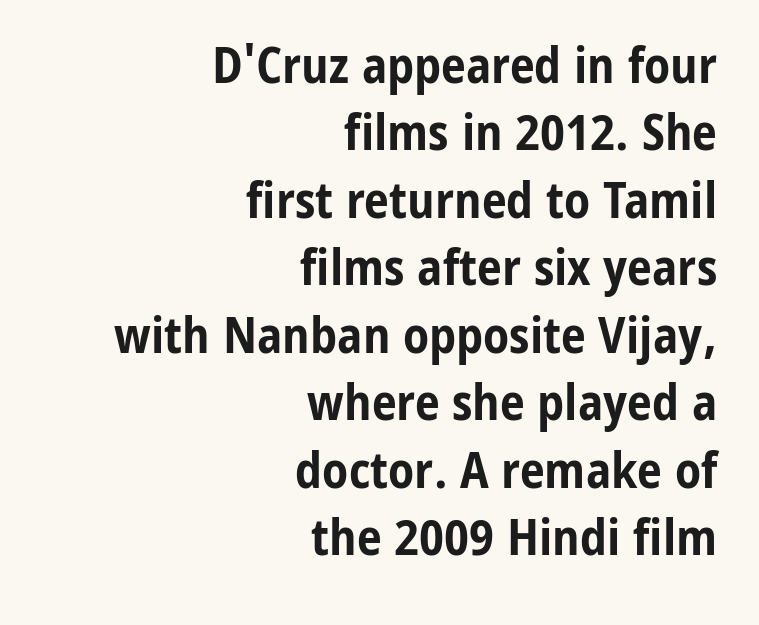
Q: Is the text bold? A: Yes.
Q: Is the text italic (slanted)? A: No, it is upright.
Q: Is the typeface a serif or a sans-serif typeface? A: Sans-serif.
Q: Is the text underlined? A: No.
Q: How is the paragraph aligned? A: Right-aligned.
Q: Is the spacing between letters normal or unusually wide? A: Normal.
Q: Is the spacing between lines tight, normal or loose? A: Normal.
Q: Width (condensed, normal, or wide)? A: Condensed.
Q: Stroke contrast? A: Low.
Q: x-height? A: Medium.
Q: Monospaced? A: No.
